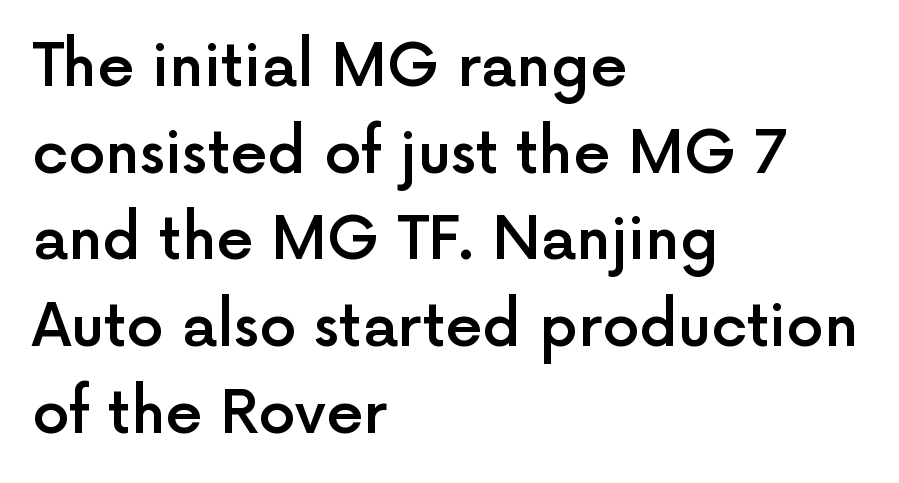
Nobody touched the tracking dial on this one. Each letter keeps its own natural width here, so spacing adapts to shape. Casual observation: everything's shoved over to the left. The type sits square on the baseline with zero lean. To sum up the face: it is a sans, with no serifs.
